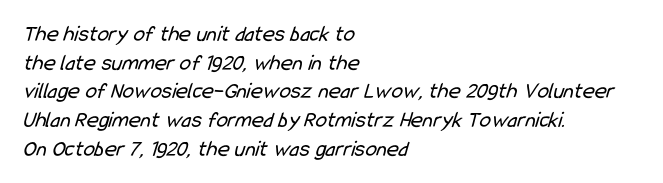
Q: Is the text bold? A: No.
Q: Is the text underlined? A: No.
Q: How is the paragraph aligned? A: Left-aligned.
Q: Is the spacing between letters normal or unusually wide? A: Normal.
Q: Is the spacing between lines tight, normal or loose? A: Normal.
